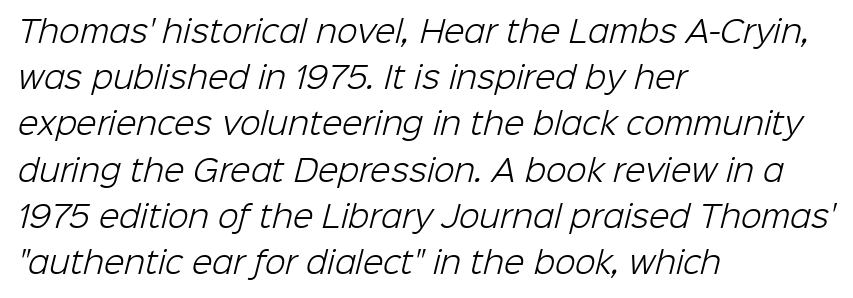
Vertical stems look standard width or narrower in stroke. Descender tails drop into unmarked territory. Evenly set lines give the paragraph a standard silhouette. No feet cap the strokes, marking this as sans-serif type. The type is set solid horizontally, with unmodified tracking. Typeset ragged right — the left edge is the straight one.
